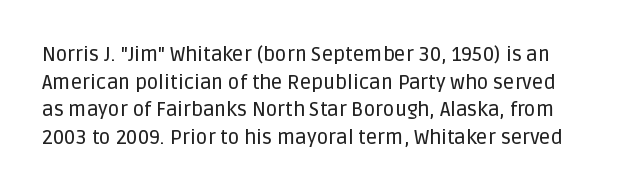
The image shows 20 px text type, upright; set normal line spacing (1.38x), normal letter spacing, not underlined.
